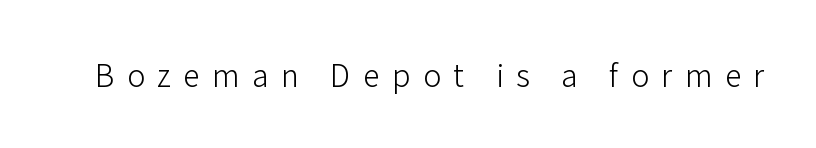
Q: Is the text bold? A: No.
Q: Is the text italic (slanted)? A: No, it is upright.
Q: Is the typeface a serif or a sans-serif typeface? A: Sans-serif.
Q: Is the text underlined? A: No.
Q: Is the spacing between letters normal or unusually wide? A: Unusually wide.
Q: Width (condensed, normal, or wide)? A: Normal.
Q: Stroke contrast? A: Low.
Q: x-height? A: Medium.
Q: Monospaced? A: No.
